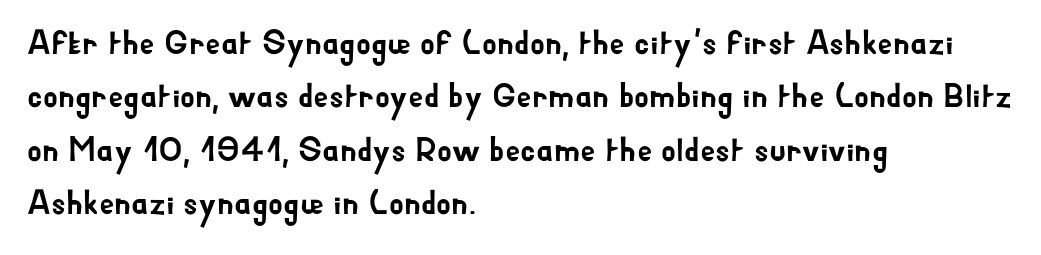
The image shows 34 px sans-serif type, upright; set left-aligned, normal line spacing (1.57x), normal letter spacing, not underlined; low stroke contrast and a small x-height.
